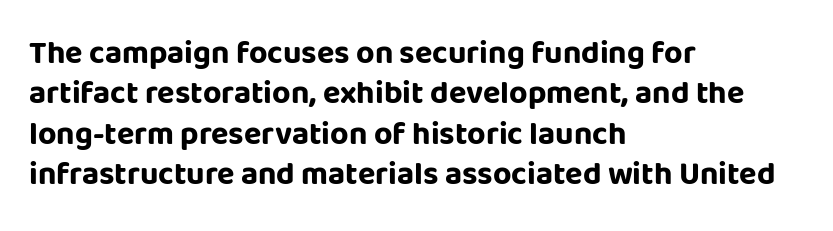
{"serif": "no", "italic": "no", "bold": "yes", "weight": "bold", "width": "normal", "stroke_contrast": "low", "x_height": "large", "monospaced": "no", "underline": "no", "align": "left", "line_spacing": "normal", "line_spacing_ratio": 1.26, "letter_spacing": "normal", "letter_spacing_em": 0.0, "glyph_px": 32}
